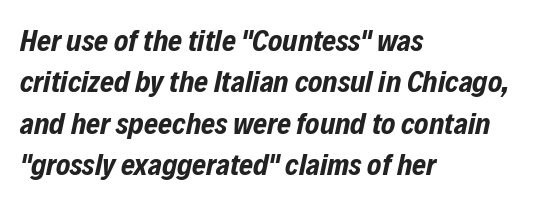
{"italic": "yes", "lean": "right", "slant_degrees": 12, "bold": "yes", "weight": "bold", "width": "condensed", "stroke_contrast": "low", "x_height": "medium", "monospaced": "no", "underline": "no", "align": "left", "line_spacing": "normal", "line_spacing_ratio": 1.38, "letter_spacing": "normal", "letter_spacing_em": 0.0, "glyph_px": 30}
